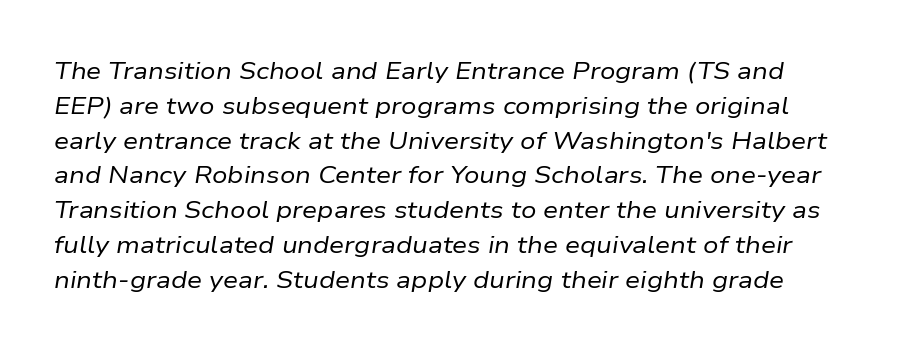
{"italic": "yes", "lean": "right", "slant_degrees": 9, "bold": "no", "underline": "no", "line_spacing": "normal", "line_spacing_ratio": 1.45, "letter_spacing": "normal", "letter_spacing_em": 0.0, "glyph_px": 24}
